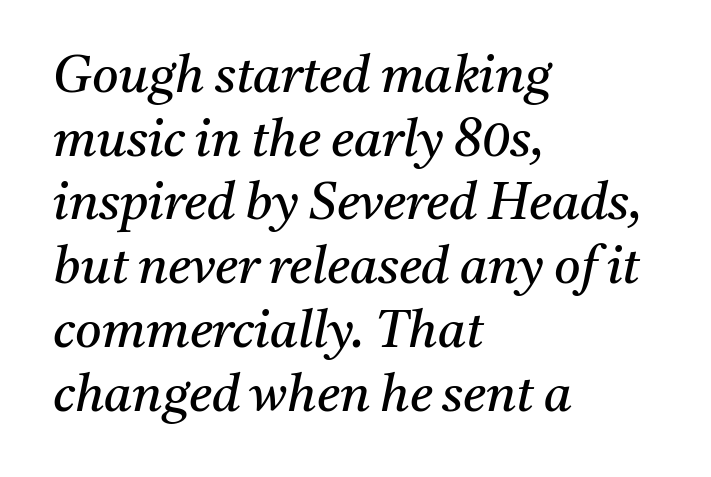
Q: Is the text bold? A: No.
Q: Is the text italic (slanted)? A: Yes, it leans right by about 11 degrees.
Q: Is the typeface a serif or a sans-serif typeface? A: Serif.
Q: Is the text underlined? A: No.
Q: How is the paragraph aligned? A: Left-aligned.
Q: Is the spacing between letters normal or unusually wide? A: Normal.
Q: Is the spacing between lines tight, normal or loose? A: Normal.
Q: Width (condensed, normal, or wide)? A: Normal.
Q: Stroke contrast? A: Medium.
Q: x-height? A: Medium.
Q: Monospaced? A: No.
